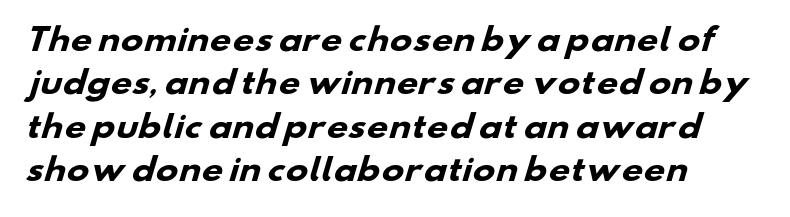
Q: Is the text bold? A: Yes.
Q: Is the typeface a serif or a sans-serif typeface? A: Sans-serif.
Q: Is the text underlined? A: No.
Q: How is the paragraph aligned? A: Left-aligned.
Q: Is the spacing between letters normal or unusually wide? A: Normal.
Q: Is the spacing between lines tight, normal or loose? A: Normal.
Q: Width (condensed, normal, or wide)? A: Wide.
Q: Stroke contrast? A: Low.
Q: x-height? A: Small.
Q: Monospaced? A: No.
